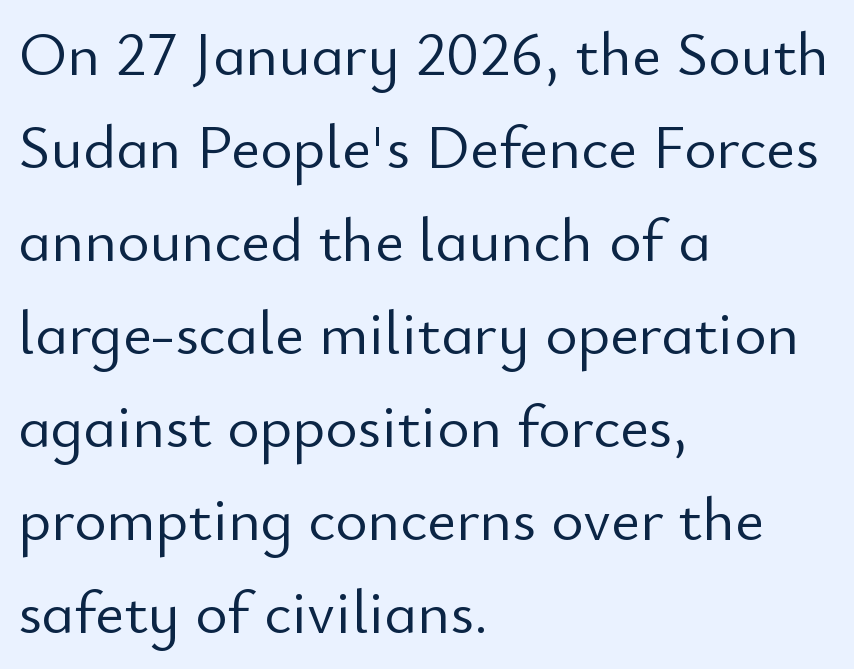
The image shows 62 px light sans-serif type, upright; set left-aligned, normal line spacing (1.5x), normal letter spacing, not underlined; low stroke contrast and a small x-height.
